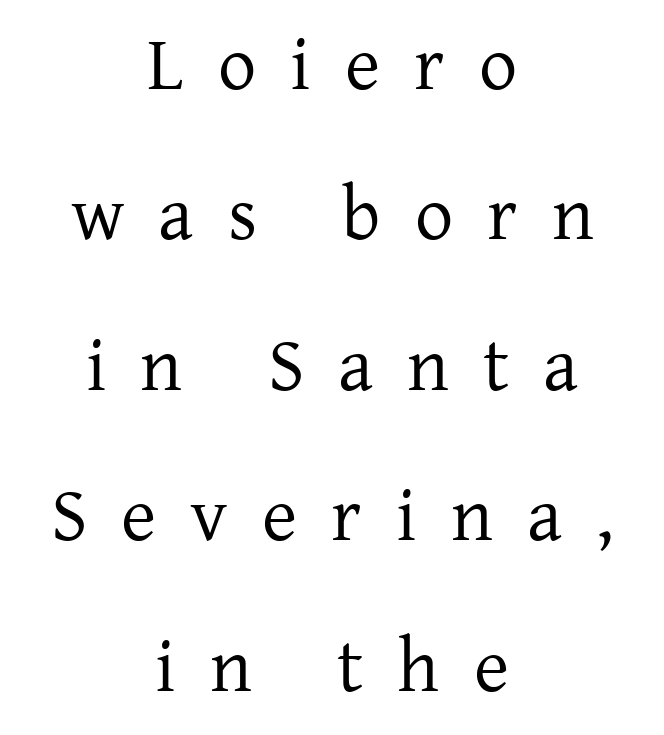
{"serif": "yes", "italic": "no", "bold": "no", "weight": "regular", "width": "normal", "stroke_contrast": "low", "x_height": "medium", "monospaced": "no", "underline": "no", "align": "center", "line_spacing": "loose", "line_spacing_ratio": 1.98, "letter_spacing": "wide", "letter_spacing_em": 0.45, "glyph_px": 76}
